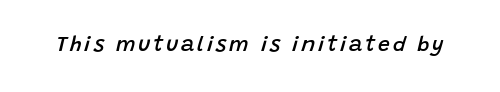
{"italic": "yes", "lean": "right", "slant_degrees": 15, "bold": "semi", "underline": "no", "glyph_px": 21}
